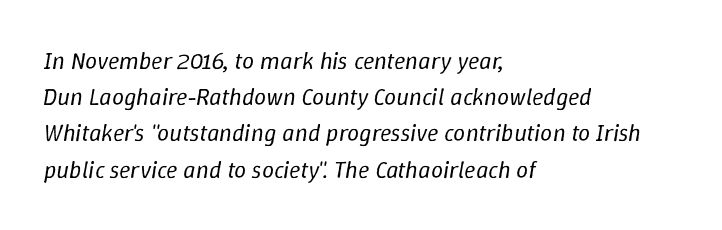
Think standard paragraph weight, or any step lighter than that. If you drew a ruler down the left edge, every line would touch it. A bare baseline throughout the passage. The block of text has a typical density, with ordinary space between rows.
